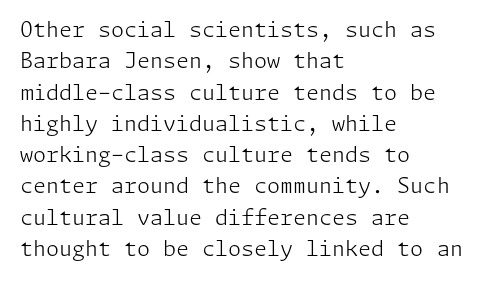
The image shows 21 px text type, upright; set left-aligned, normal line spacing (1.49x), normal letter spacing, not underlined.
